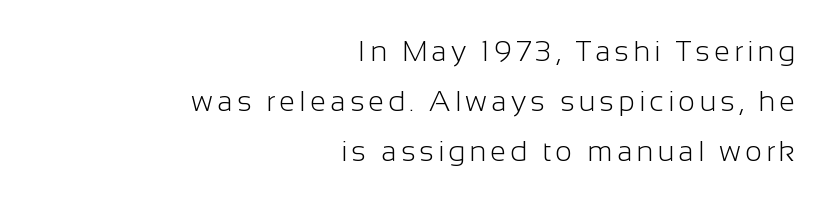
{"serif": "no", "italic": "no", "bold": "no", "weight": "light", "width": "normal", "stroke_contrast": "low", "x_height": "medium", "monospaced": "no", "underline": "no", "align": "right", "line_spacing_ratio": 1.72, "glyph_px": 29}
